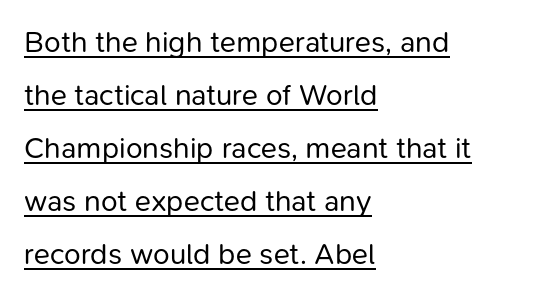
{"serif": "no", "italic": "no", "bold": "no", "weight": "regular", "width": "normal", "stroke_contrast": "low", "x_height": "medium", "monospaced": "no", "underline": "yes", "align": "left", "line_spacing_ratio": 1.77, "letter_spacing": "normal", "letter_spacing_em": 0.0, "glyph_px": 30}
